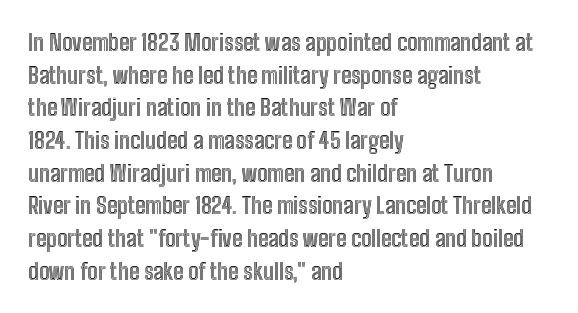
All the whitespace from short lines collects on the right. Standard letterfit; no display-style spreading of the glyphs. The area under the type is left untouched. Characters remain perfectly vertical along every line. If you measured baseline to baseline, you'd find a middling distance.
